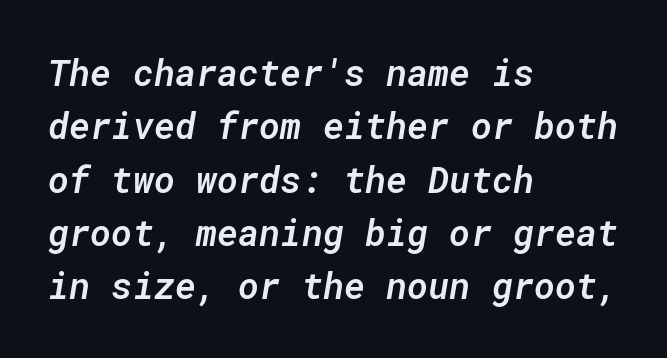
Q: Is the text bold? A: Semi-bold.
Q: Is the text italic (slanted)? A: Yes, it leans right by about 10 degrees.
Q: Is the text underlined? A: No.
Q: How is the paragraph aligned? A: Left-aligned.
Q: Is the spacing between letters normal or unusually wide? A: Normal.
Q: Is the spacing between lines tight, normal or loose? A: Normal.
Q: Width (condensed, normal, or wide)? A: Normal.
Q: Stroke contrast? A: Low.
Q: x-height? A: Medium.
Q: Monospaced? A: Yes.
